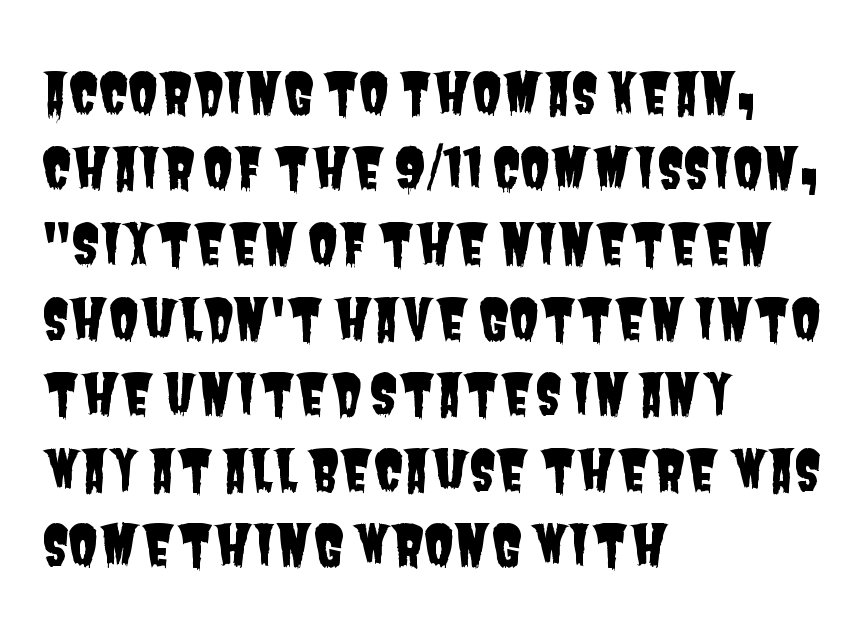
{"serif": "no", "width": "condensed", "stroke_contrast": "low", "x_height": "large", "monospaced": "no", "underline": "no", "align": "left", "line_spacing": "normal", "line_spacing_ratio": 1.37, "letter_spacing": "normal", "letter_spacing_em": 0.0, "glyph_px": 55}
